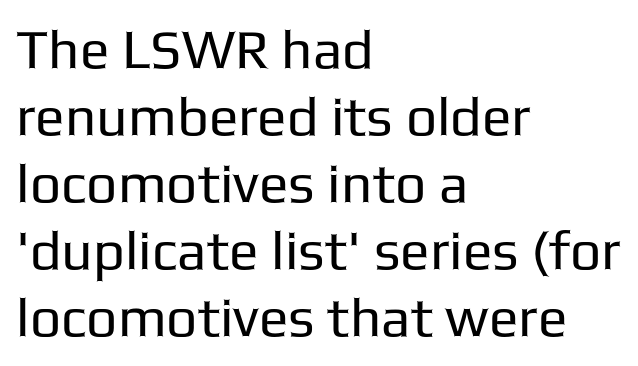
Q: Is the text bold? A: No.
Q: Is the text italic (slanted)? A: No, it is upright.
Q: Is the typeface a serif or a sans-serif typeface? A: Sans-serif.
Q: Is the text underlined? A: No.
Q: How is the paragraph aligned? A: Left-aligned.
Q: Is the spacing between letters normal or unusually wide? A: Normal.
Q: Width (condensed, normal, or wide)? A: Normal.
Q: Stroke contrast? A: Low.
Q: x-height? A: Medium.
Q: Monospaced? A: No.
